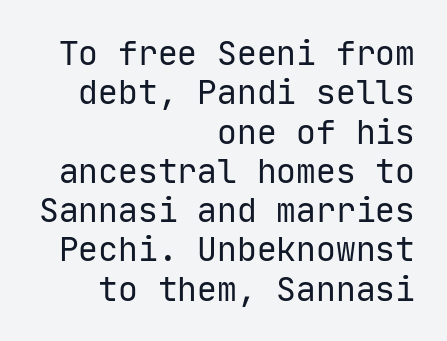
{"serif": "no", "italic": "no", "bold": "no", "weight": "regular", "width": "normal", "stroke_contrast": "low", "x_height": "medium", "monospaced": "yes", "underline": "no", "align": "right", "line_spacing_ratio": 1.19, "letter_spacing": "normal", "letter_spacing_em": 0.0, "glyph_px": 33}
